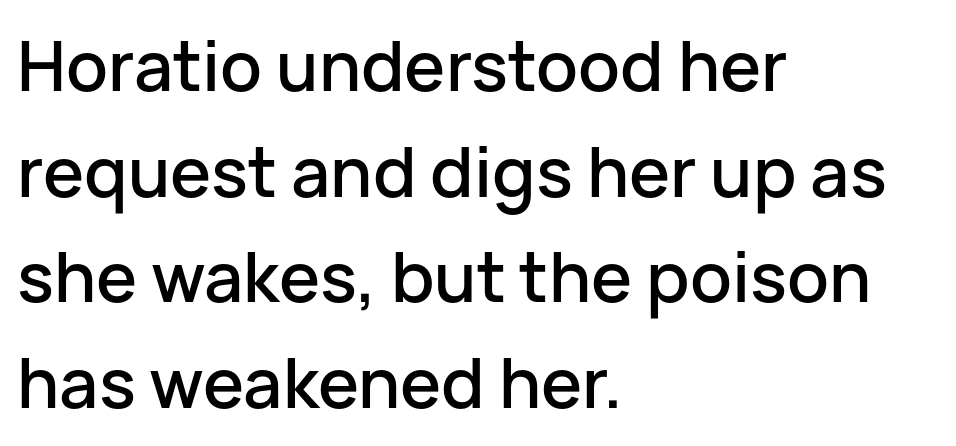
{"serif": "no", "italic": "no", "width": "normal", "stroke_contrast": "low", "x_height": "medium", "monospaced": "no", "underline": "no", "align": "left", "line_spacing": "normal", "line_spacing_ratio": 1.53, "letter_spacing": "normal", "letter_spacing_em": 0.0, "glyph_px": 69}
